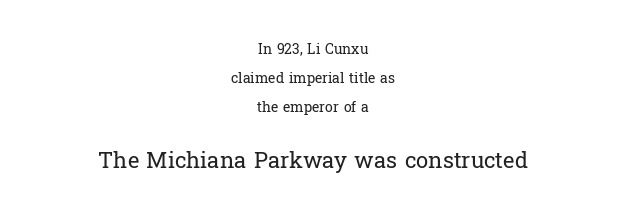
{"italic": "no", "bold": "no", "underline": "no", "align": "center", "line_spacing": "loose", "line_spacing_ratio": 2.07, "letter_spacing": "normal", "letter_spacing_em": 0.0, "larger_block": "second", "size_ratio": 1.57, "glyph_px": 22}
